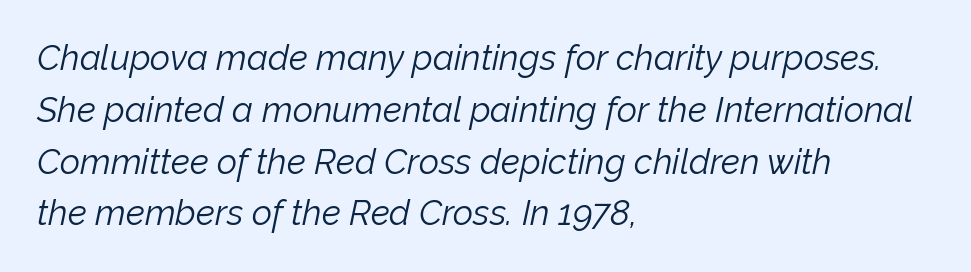
The image shows 35 px light type, italic (leaning right); set left-aligned, normal line spacing (1.48x), normal letter spacing, not underlined; low stroke contrast and a medium x-height.
